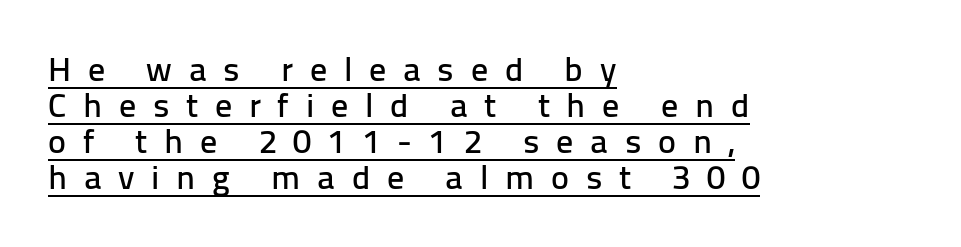
Leading is clearly below the norm, producing a dense column. Unlike a traditional serif, this face leaves its strokes unadorned. Every row of glyphs begins at an identical x-position on the left. This is the regular roman posture of the typeface. Looks like someone drew a line under every word here.
